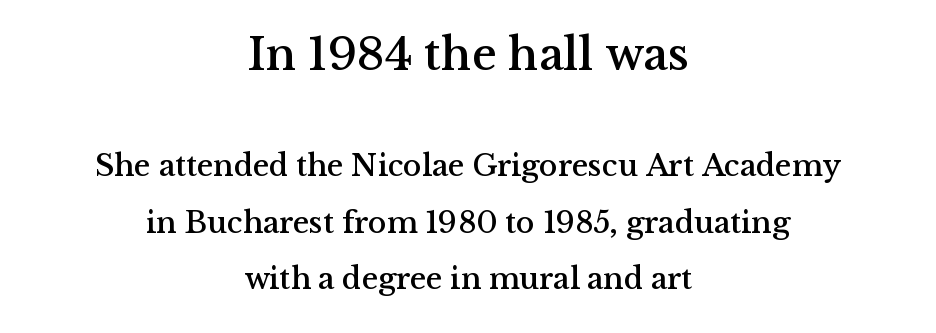
The image shows 47 px serif type, upright; set centered, line spacing 1.82x, normal letter spacing, not underlined; the first (top) block is 1.52x larger; medium stroke contrast and a medium x-height.
